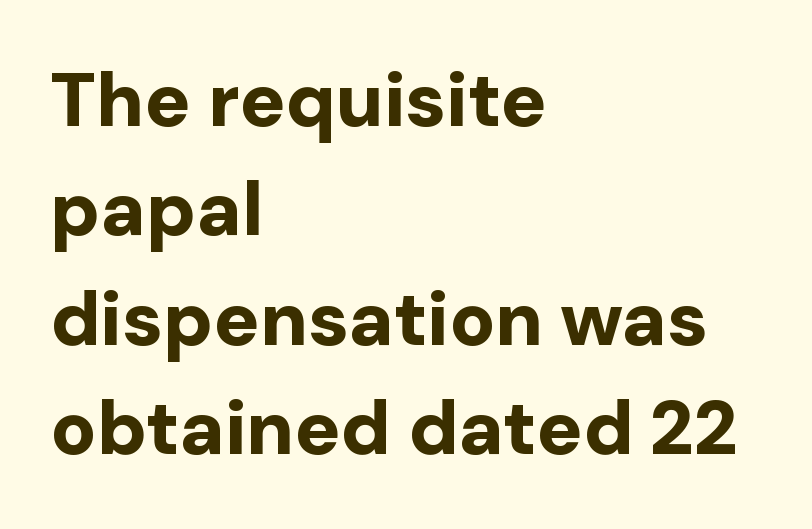
Q: Is the text bold? A: Yes.
Q: Is the text italic (slanted)? A: No, it is upright.
Q: Is the typeface a serif or a sans-serif typeface? A: Sans-serif.
Q: Is the text underlined? A: No.
Q: How is the paragraph aligned? A: Left-aligned.
Q: Is the spacing between letters normal or unusually wide? A: Normal.
Q: Is the spacing between lines tight, normal or loose? A: Normal.
Q: Width (condensed, normal, or wide)? A: Normal.
Q: Stroke contrast? A: Low.
Q: x-height? A: Medium.
Q: Monospaced? A: No.
